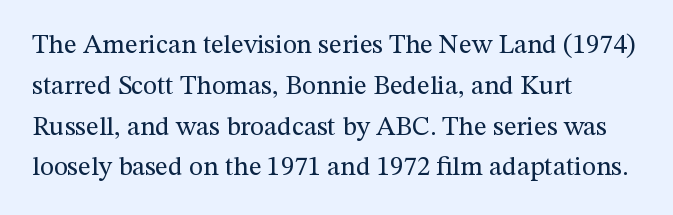
The image shows 27 px text type, upright; set left-aligned, normal line spacing (1.51x), normal letter spacing, not underlined.
